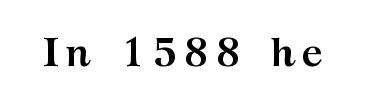
Check the space under the baseline: it is left empty. In terms of weight, the rendering is a true, heavy bold. These lines are rendered in a variable-pitch font. The font family rendered here belongs to the serif group.
